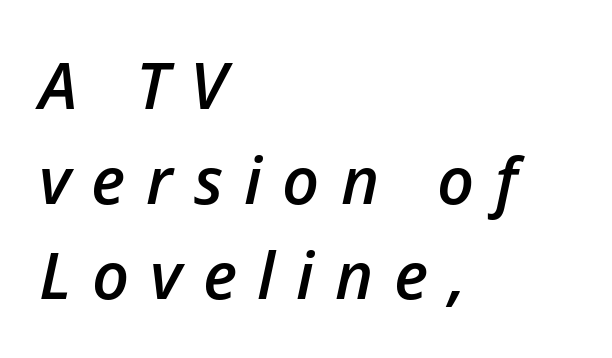
{"italic": "yes", "lean": "right", "slant_degrees": 12, "bold": "semi", "weight": "semibold", "width": "normal", "stroke_contrast": "low", "x_height": "medium", "monospaced": "no", "underline": "no", "align": "left", "line_spacing": "normal", "line_spacing_ratio": 1.46, "letter_spacing": "wide", "letter_spacing_em": 0.32, "glyph_px": 65}
